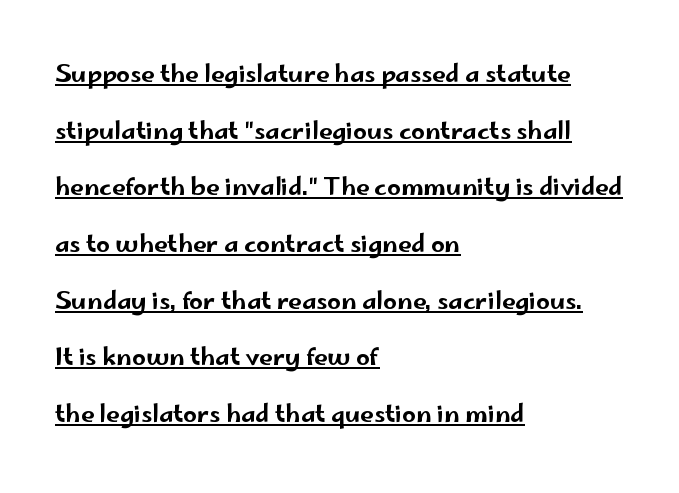
Q: Is the text italic (slanted)? A: No, it is upright.
Q: Is the text underlined? A: Yes.
Q: How is the paragraph aligned? A: Left-aligned.
Q: Is the spacing between letters normal or unusually wide? A: Normal.
Q: Is the spacing between lines tight, normal or loose? A: Loose.
